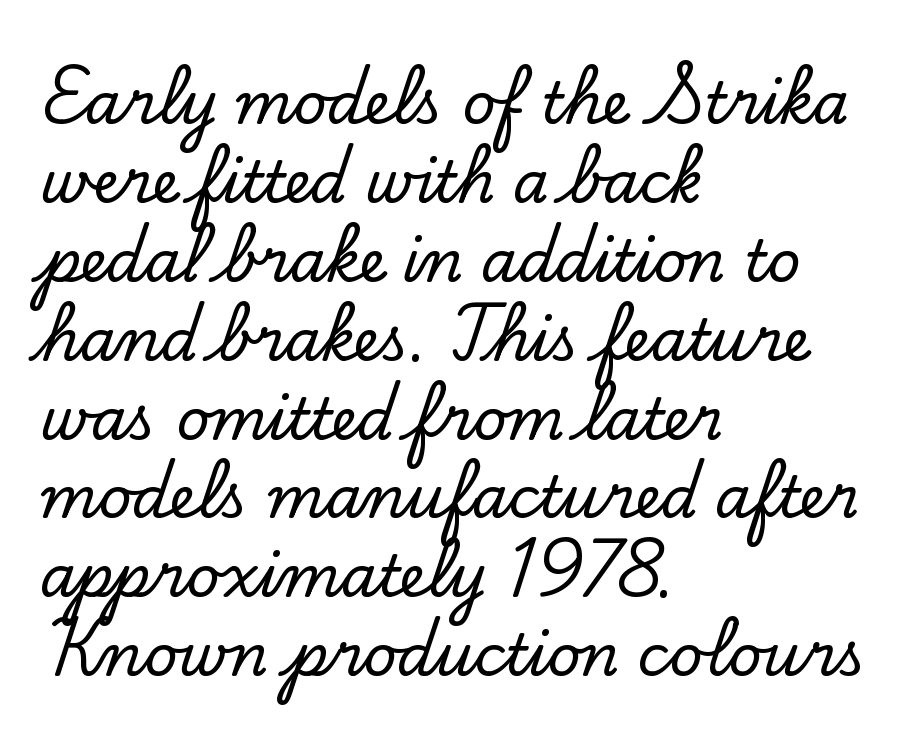
Q: Is the text italic (slanted)? A: Yes.
Q: Is the typeface a serif or a sans-serif typeface? A: Serif.
Q: Is the text underlined? A: No.
Q: How is the paragraph aligned? A: Left-aligned.
Q: Is the spacing between letters normal or unusually wide? A: Normal.
Q: Is the spacing between lines tight, normal or loose? A: Normal.
Q: Width (condensed, normal, or wide)? A: Normal.
Q: Stroke contrast? A: Low.
Q: x-height? A: Small.
Q: Monospaced? A: No.
